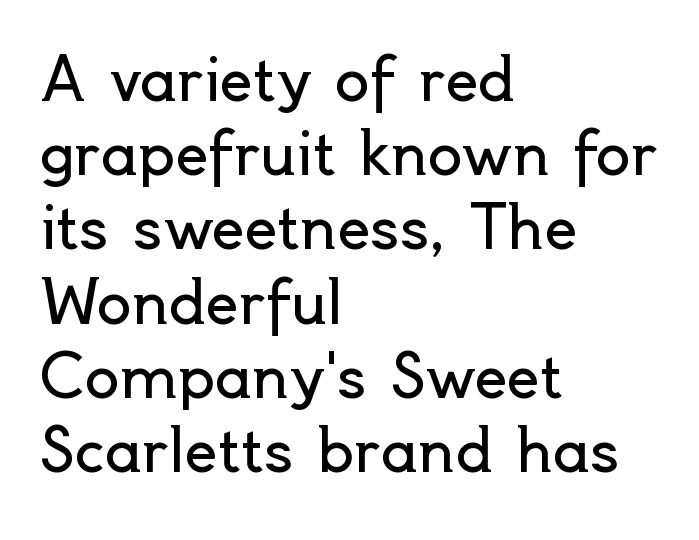
These lines keep a tight, regular rhythm from letter to letter. Weight: not bold — regular or lighter. How would I describe the line gaps? Plain and ordinary. In CSS terms this would be text-align: left. Descender tails drop into unmarked territory.
